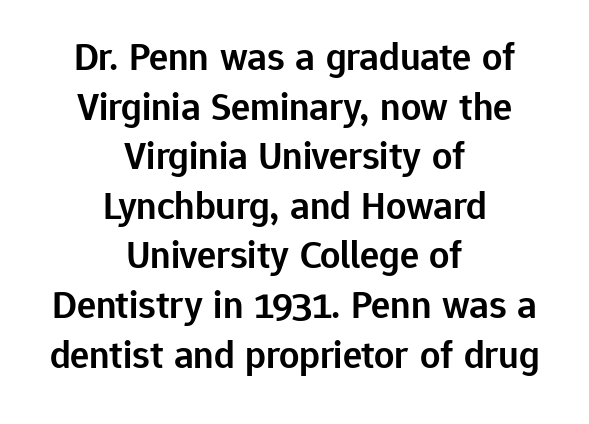
This sample has the flowing, uneven cadence of proportional lettering. The font family rendered here belongs to the sans-serif group. Rule under the text: the space is simply empty. The passage shown is semibold, sitting just below true bold. The letters sit at their default tracking, neither squeezed nor spread. In terms of posture, this sample is upright.
